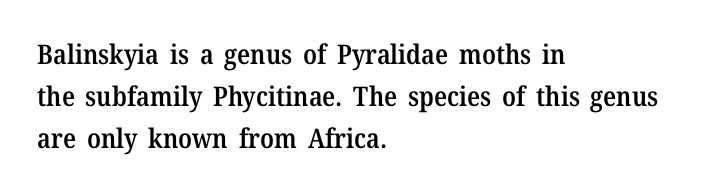
Q: Is the text bold? A: Semi-bold.
Q: Is the text italic (slanted)? A: No, it is upright.
Q: Is the text underlined? A: No.
Q: How is the paragraph aligned? A: Left-aligned.
Q: Is the spacing between letters normal or unusually wide? A: Normal.
Q: Is the spacing between lines tight, normal or loose? A: Normal.
